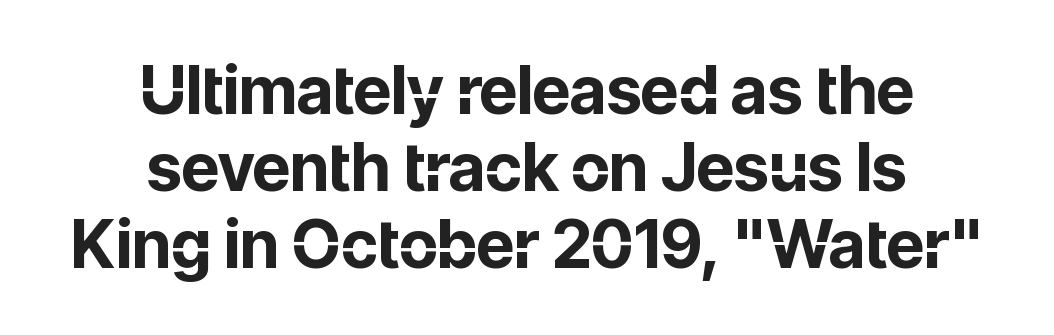
The image shows 66 px bold sans-serif type, upright; set centered, line spacing 1.17x, normal letter spacing, not underlined; low stroke contrast and a medium x-height.
